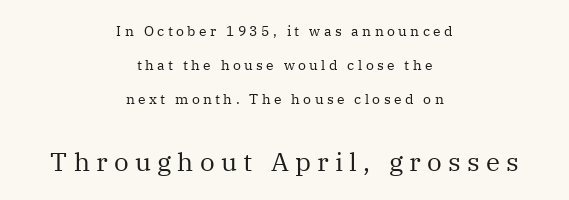
Caption: expanded tracking, letters set apart. Compare the two chunks: the lower has the greater cap height. Alignment: centered. Unmarked baselines from the first word to the last. Compared with typical paragraphs, the rows here are farther apart. When letters stand straight like this, we call the style roman or upright.
